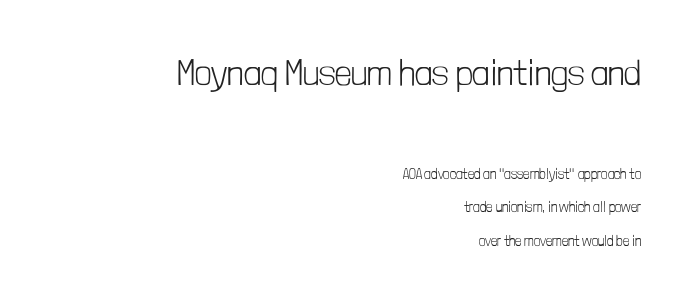
Q: Is the text bold? A: No.
Q: Is the text italic (slanted)? A: No, it is upright.
Q: Is the typeface a serif or a sans-serif typeface? A: Sans-serif.
Q: Is the text underlined? A: No.
Q: How is the paragraph aligned? A: Right-aligned.
Q: Is the spacing between letters normal or unusually wide? A: Normal.
Q: Is the spacing between lines tight, normal or loose? A: Loose.
Q: Which block of text is set in a larger size, the first (top) or the second (bottom)? A: The first (top) one.
Q: Width (condensed, normal, or wide)? A: Condensed.
Q: Stroke contrast? A: Low.
Q: x-height? A: Medium.
Q: Monospaced? A: No.
